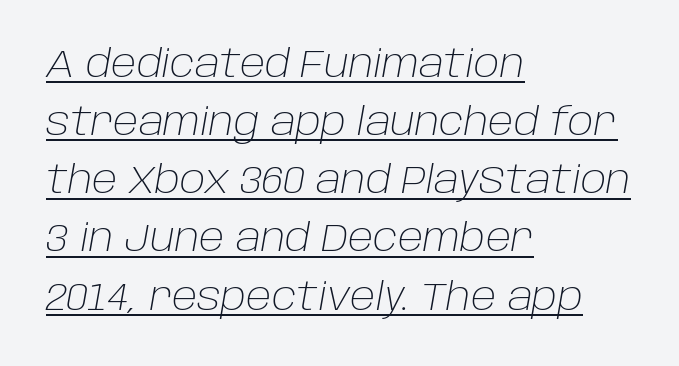
The face used here appears with an underline applied. Think of a printed novel: that variable character pitch is what you see here. The specimen reads as italic at a glance. Nothing heavy about these letters — not bold at all. Words appear dense and cohesive because spacing is normal.
